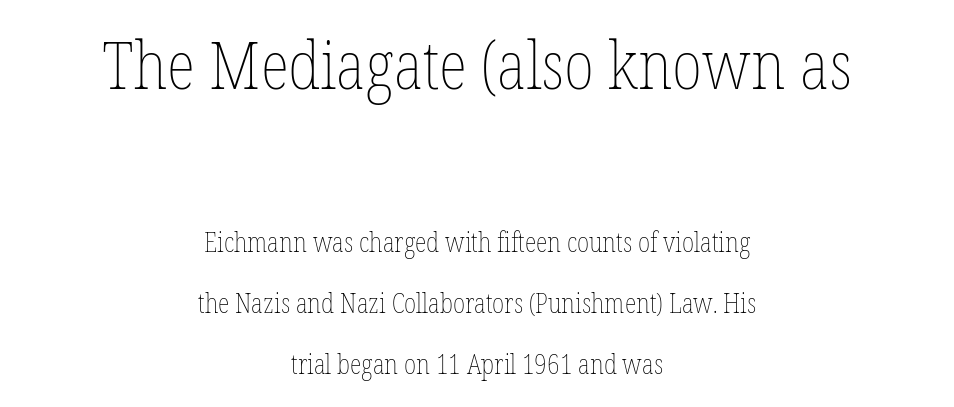
Q: Is the text bold? A: No.
Q: Is the text italic (slanted)? A: No, it is upright.
Q: Is the text underlined? A: No.
Q: How is the paragraph aligned? A: Centered.
Q: Is the spacing between letters normal or unusually wide? A: Normal.
Q: Is the spacing between lines tight, normal or loose? A: Loose.
Q: Which block of text is set in a larger size, the first (top) or the second (bottom)? A: The first (top) one.
Q: Width (condensed, normal, or wide)? A: Condensed.
Q: Stroke contrast? A: Low.
Q: x-height? A: Medium.
Q: Monospaced? A: No.
